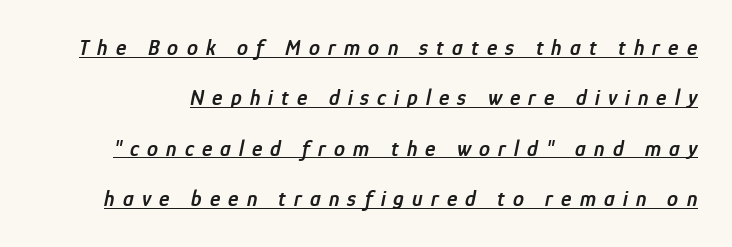
These lines have a slow, spaced-out rhythm from letter to letter. Slant detected: the letters are inclined. In terms of leading, this rendering errs on the spacious side. Underlined type. Firm but not heavy-handed strokes: this text is semibold.
